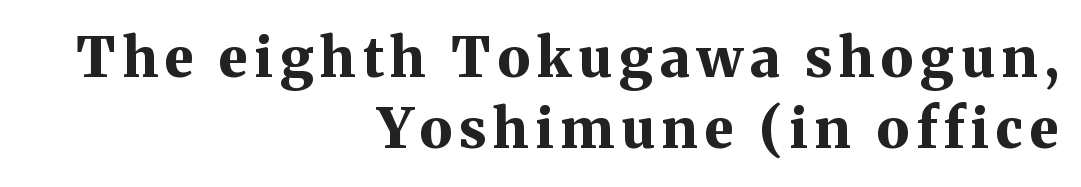
Q: Is the text bold? A: Yes.
Q: Is the text italic (slanted)? A: No, it is upright.
Q: Is the typeface a serif or a sans-serif typeface? A: Serif.
Q: Is the text underlined? A: No.
Q: How is the paragraph aligned? A: Right-aligned.
Q: Is the spacing between lines tight, normal or loose? A: Normal.
Q: Width (condensed, normal, or wide)? A: Normal.
Q: Stroke contrast? A: Medium.
Q: x-height? A: Medium.
Q: Monospaced? A: No.
